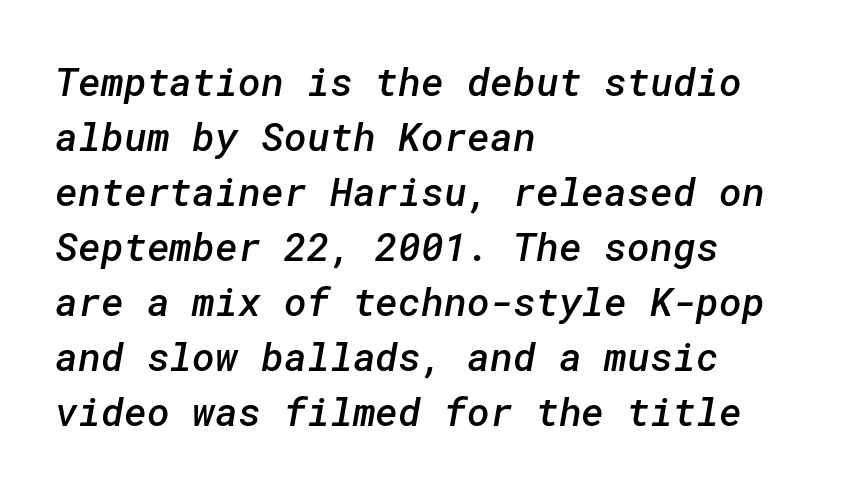
Firm but not heavy-handed strokes: this text is semibold. Interline gaps are of average width in this sample. I'd call this a sans setting — the letters go barefoot. The space beneath each line is pristine and unruled.
